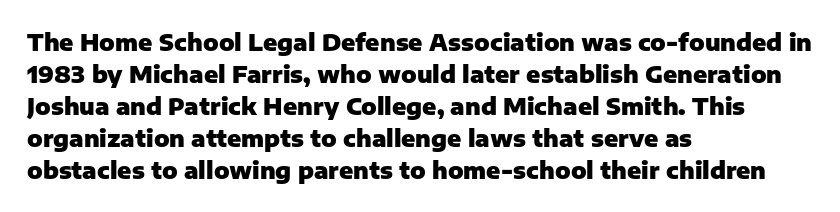
The image shows 23 px bold type, upright; set left-aligned, normal line spacing (1.39x), normal letter spacing, not underlined.
